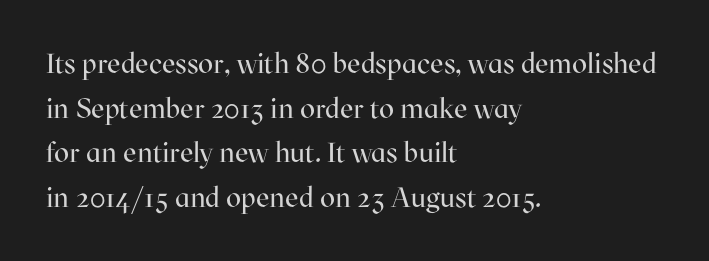
{"serif": "yes", "italic": "no", "bold": "no", "weight": "regular", "width": "normal", "stroke_contrast": "high", "x_height": "medium", "monospaced": "no", "underline": "no", "align": "left", "line_spacing": "normal", "line_spacing_ratio": 1.59, "letter_spacing": "normal", "letter_spacing_em": 0.0, "glyph_px": 28}
